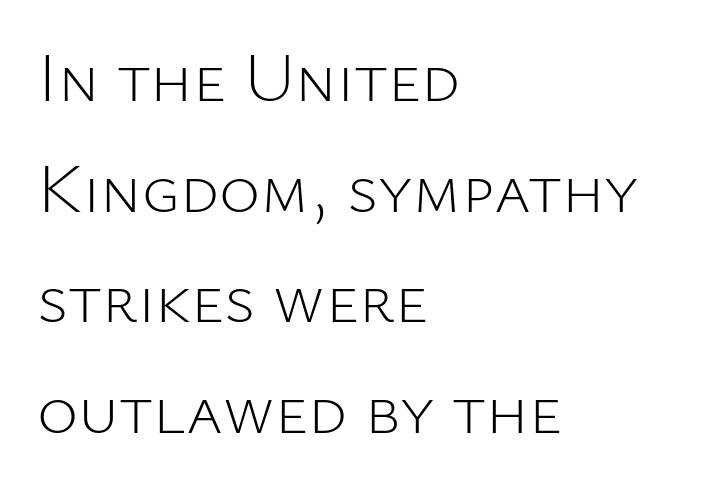
The image shows 70 px light sans-serif type, upright; set left-aligned, normal line spacing (1.58x), normal letter spacing, not underlined; low stroke contrast and a medium x-height.
